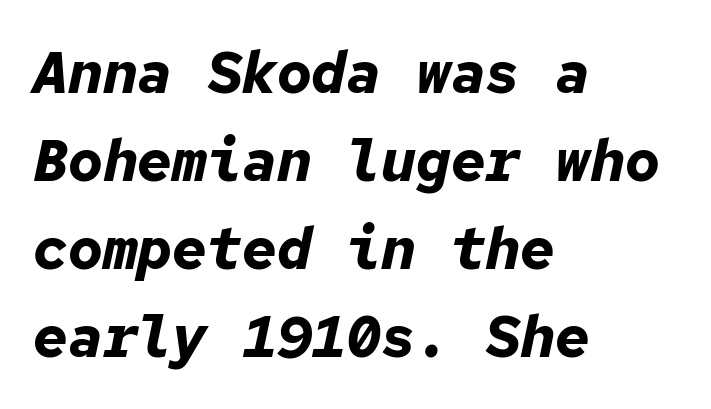
{"italic": "yes", "lean": "right", "slant_degrees": 12, "bold": "yes", "weight": "bold", "width": "normal", "stroke_contrast": "low", "x_height": "medium", "monospaced": "yes", "underline": "no", "align": "left", "line_spacing": "normal", "line_spacing_ratio": 1.52, "letter_spacing": "normal", "letter_spacing_em": 0.0, "glyph_px": 58}
